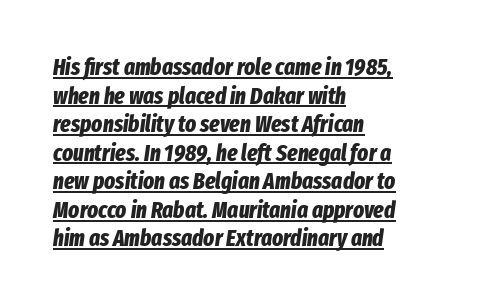
The image shows 23 px bold type, italic (leaning right); set left-aligned, line spacing 1.24x, normal letter spacing, underlined.
